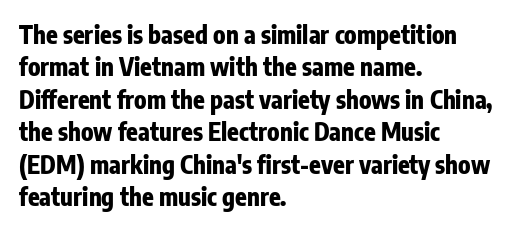
{"italic": "no", "bold": "yes", "underline": "no", "align": "left", "line_spacing": "normal", "line_spacing_ratio": 1.35, "letter_spacing": "normal", "letter_spacing_em": 0.0, "glyph_px": 24}
